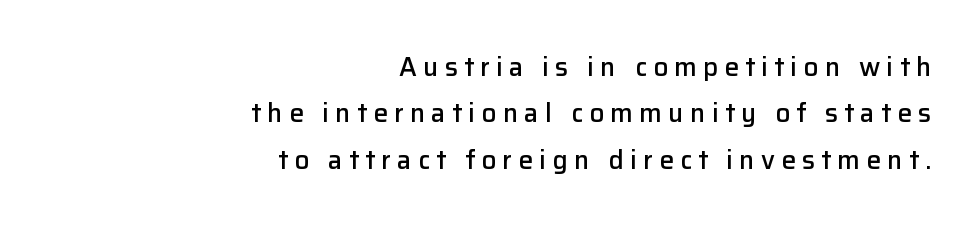
Letters rest on an invisible, unmarked baseline. When letters stand straight like this, we call the style roman or upright. These words are printed semibold, heavier than regular yet not bold. The line texture is sparse and dotted thanks to wide tracking.
